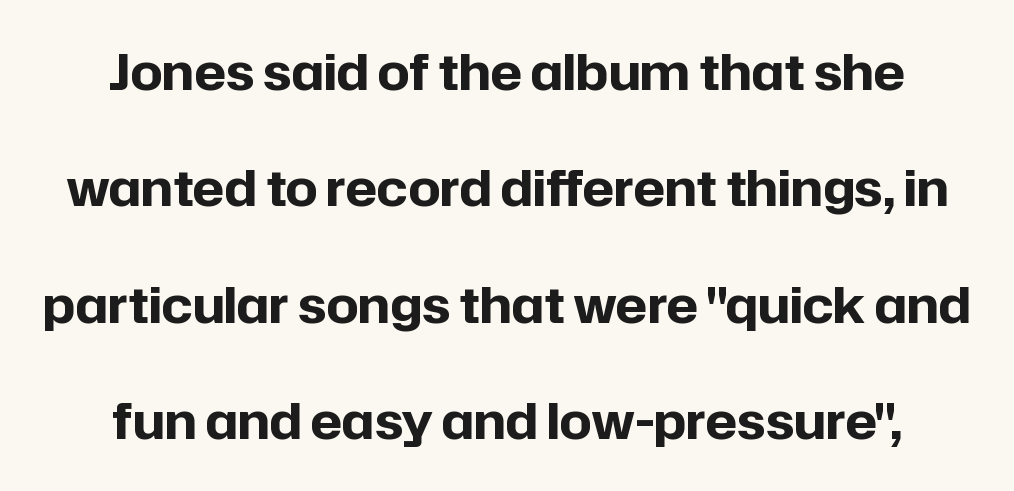
{"serif": "no", "italic": "no", "bold": "yes", "weight": "bold", "width": "normal", "stroke_contrast": "low", "x_height": "medium", "monospaced": "no", "underline": "no", "align": "center", "line_spacing": "loose", "line_spacing_ratio": 2.33, "letter_spacing": "normal", "letter_spacing_em": 0.0, "glyph_px": 50}
